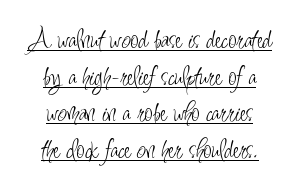
Q: Is the text bold? A: No.
Q: Is the typeface a serif or a sans-serif typeface? A: Sans-serif.
Q: Is the text underlined? A: Yes.
Q: How is the paragraph aligned? A: Centered.
Q: Is the spacing between letters normal or unusually wide? A: Normal.
Q: Width (condensed, normal, or wide)? A: Condensed.
Q: Stroke contrast? A: Low.
Q: x-height? A: Small.
Q: Monospaced? A: No.
